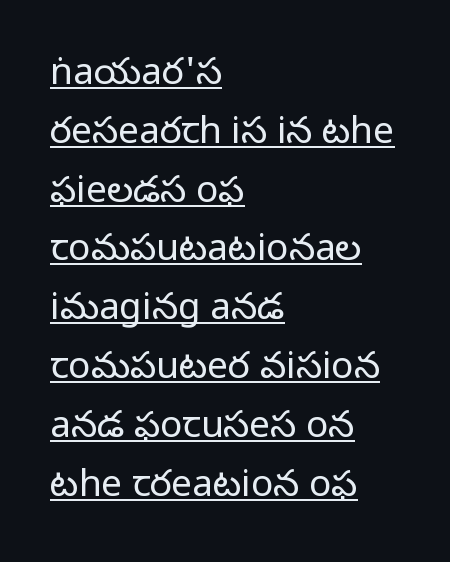
{"serif": "no", "italic": "no", "bold": "no", "weight": "light", "width": "normal", "stroke_contrast": "low", "x_height": "medium", "monospaced": "no", "underline": "yes", "align": "left", "line_spacing": "normal", "line_spacing_ratio": 1.59, "letter_spacing": "normal", "letter_spacing_em": 0.0, "glyph_px": 37}
